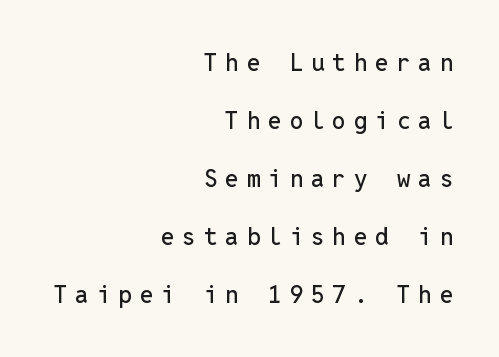
{"italic": "no", "underline": "no", "align": "right", "line_spacing": "loose", "line_spacing_ratio": 2.42, "letter_spacing": "wide", "letter_spacing_em": 0.33, "glyph_px": 24}
